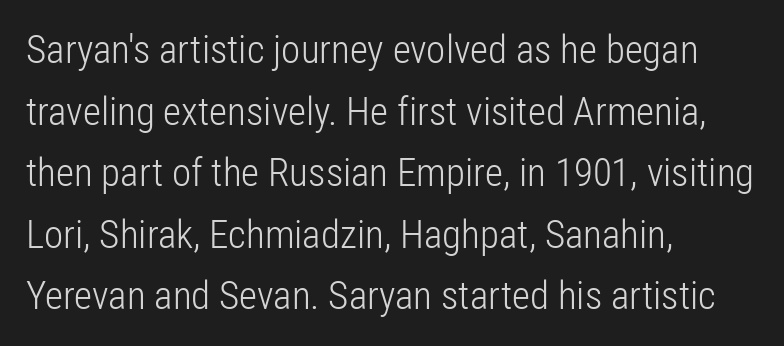
{"serif": "no", "italic": "no", "bold": "no", "weight": "light", "width": "condensed", "stroke_contrast": "low", "x_height": "medium", "monospaced": "no", "underline": "no", "align": "left", "line_spacing": "normal", "line_spacing_ratio": 1.58, "letter_spacing": "normal", "letter_spacing_em": 0.0, "glyph_px": 39}
